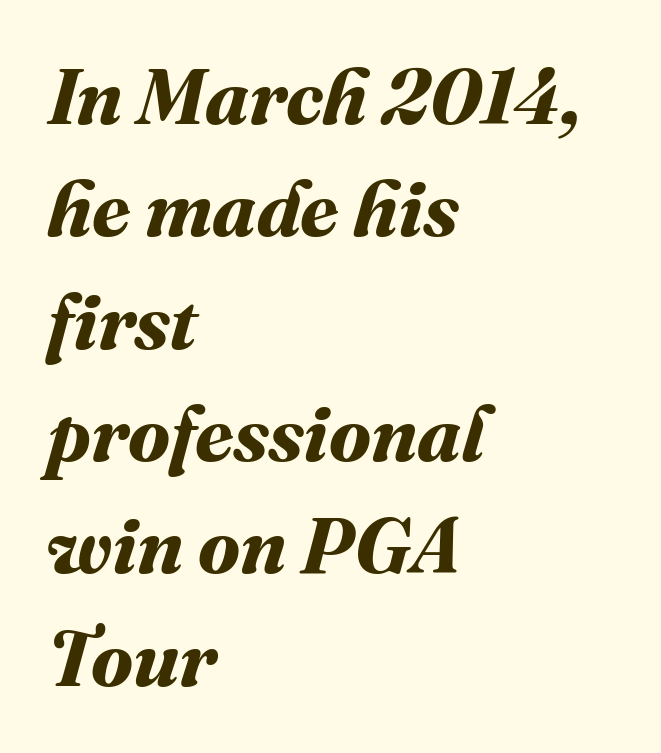
{"bold": "yes", "weight": "bold", "width": "normal", "stroke_contrast": "medium", "x_height": "medium", "monospaced": "no", "underline": "no", "align": "left", "line_spacing": "normal", "line_spacing_ratio": 1.44, "letter_spacing": "normal", "letter_spacing_em": 0.0, "glyph_px": 78}
